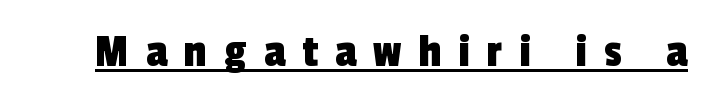
Q: Is the typeface a serif or a sans-serif typeface? A: Sans-serif.
Q: Is the text underlined? A: Yes.
Q: Is the spacing between letters normal or unusually wide? A: Unusually wide.
Q: Width (condensed, normal, or wide)? A: Condensed.
Q: x-height? A: Medium.
Q: Monospaced? A: No.
